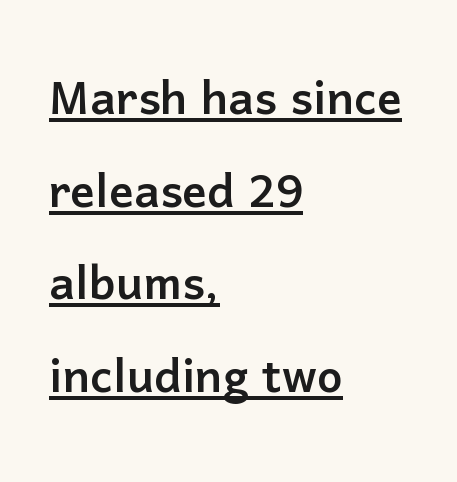
The image shows 61 px sans-serif type, upright; set left-aligned, normal line spacing (1.52x), normal letter spacing, underlined; low stroke contrast and a medium x-height.
